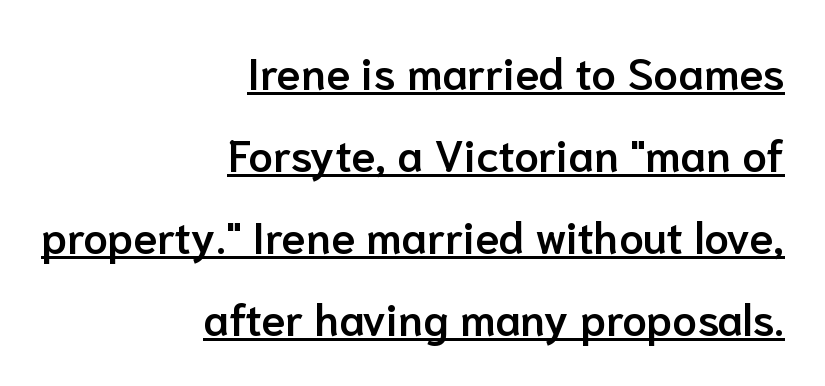
Q: Is the text bold? A: Semi-bold.
Q: Is the text italic (slanted)? A: No, it is upright.
Q: Is the typeface a serif or a sans-serif typeface? A: Sans-serif.
Q: Is the text underlined? A: Yes.
Q: How is the paragraph aligned? A: Right-aligned.
Q: Is the spacing between letters normal or unusually wide? A: Normal.
Q: Width (condensed, normal, or wide)? A: Normal.
Q: Stroke contrast? A: Low.
Q: x-height? A: Medium.
Q: Monospaced? A: No.
